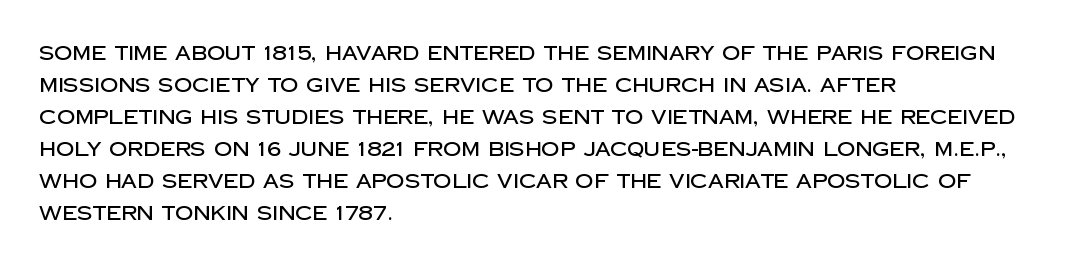
The image shows 20 px text type, upright; set left-aligned, normal line spacing (1.6x), normal letter spacing, not underlined.
